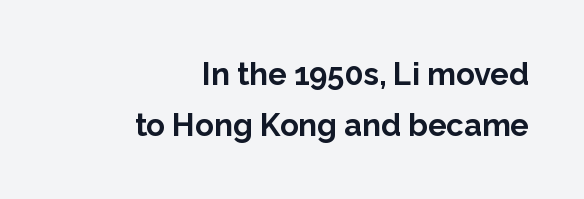
Horizontally, the lines are justified to the trailing edge only. This is sans-serif lettering, the kind often seen on screens and signage. The space between consecutive lines is moderate. The face used here is rendered with its standard letterfit. Every letter is thick-stroked: bold, no question. This rendering features lettering with no underline.
